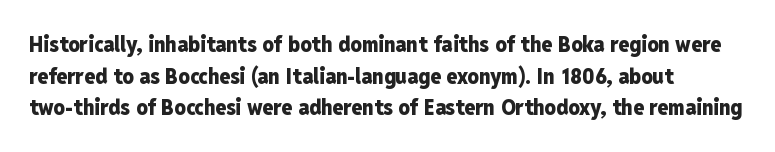
Q: Is the text bold? A: Yes.
Q: Is the text italic (slanted)? A: No, it is upright.
Q: Is the text underlined? A: No.
Q: How is the paragraph aligned? A: Left-aligned.
Q: Is the spacing between letters normal or unusually wide? A: Normal.
Q: Is the spacing between lines tight, normal or loose? A: Normal.
